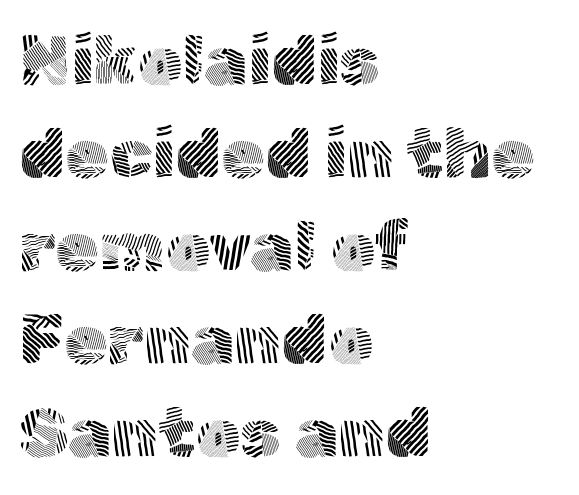
The rows are spaced the way most documents space them. Has an underline been added? It has not. Posture: upright roman. The strokes are not fattened; the text isn't bold. Examine the stroke ends and you'll find no serifs. A typesetter would call this zero additional tracking.
